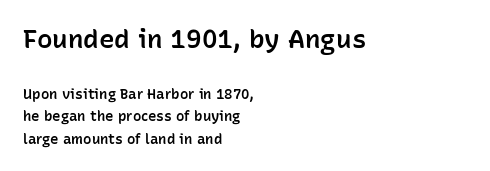
The image shows 26 px text type, upright; set left-aligned, normal line spacing (1.59x), normal letter spacing, not underlined; the first (top) block is 1.86x larger.
